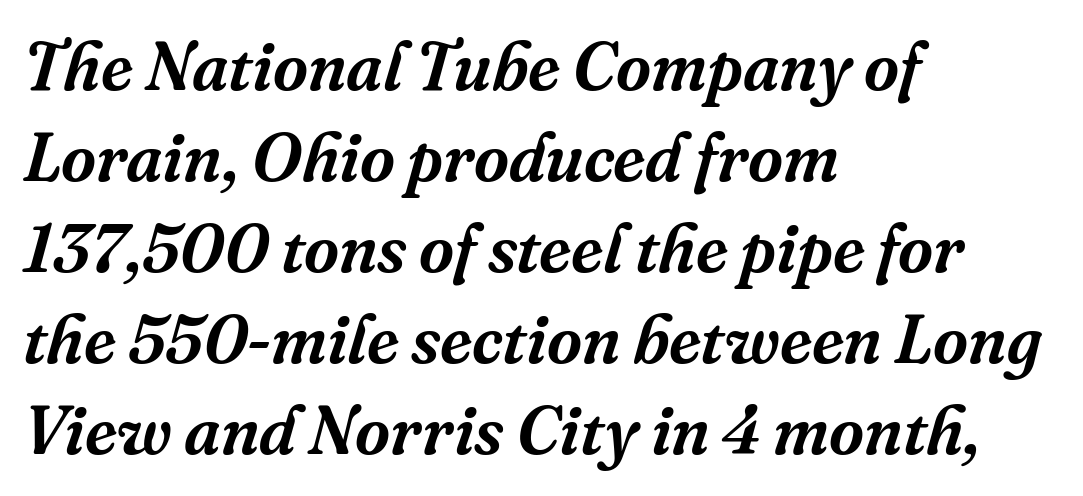
Q: Is the text italic (slanted)? A: Yes, it leans right by about 16 degrees.
Q: Is the typeface a serif or a sans-serif typeface? A: Serif.
Q: Is the text underlined? A: No.
Q: How is the paragraph aligned? A: Left-aligned.
Q: Is the spacing between letters normal or unusually wide? A: Normal.
Q: Is the spacing between lines tight, normal or loose? A: Normal.
Q: Width (condensed, normal, or wide)? A: Normal.
Q: Stroke contrast? A: Medium.
Q: x-height? A: Medium.
Q: Monospaced? A: No.
